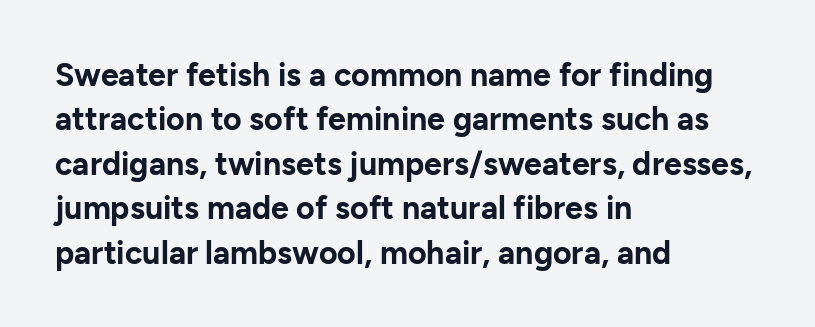
{"serif": "no", "italic": "no", "bold": "yes", "weight": "bold", "width": "normal", "stroke_contrast": "low", "x_height": "medium", "monospaced": "no", "underline": "no", "align": "left", "line_spacing": "normal", "line_spacing_ratio": 1.39, "letter_spacing": "normal", "letter_spacing_em": 0.0, "glyph_px": 32}
